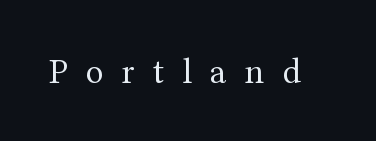
The image shows 37 px regular-weight serif type, upright; set unusually wide letter spacing (+0.49 em), not underlined; medium stroke contrast and a medium x-height.
